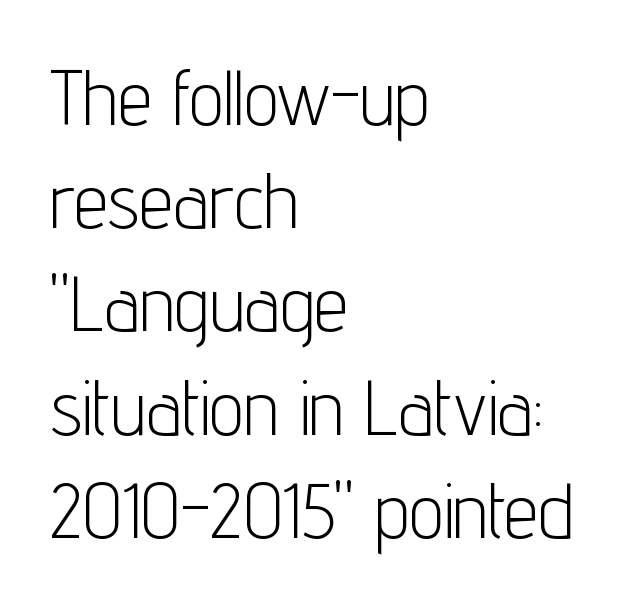
{"serif": "no", "italic": "no", "bold": "no", "weight": "light", "width": "condensed", "stroke_contrast": "low", "x_height": "medium", "monospaced": "no", "underline": "no", "align": "left", "line_spacing": "normal", "line_spacing_ratio": 1.34, "letter_spacing": "normal", "letter_spacing_em": 0.0, "glyph_px": 77}
